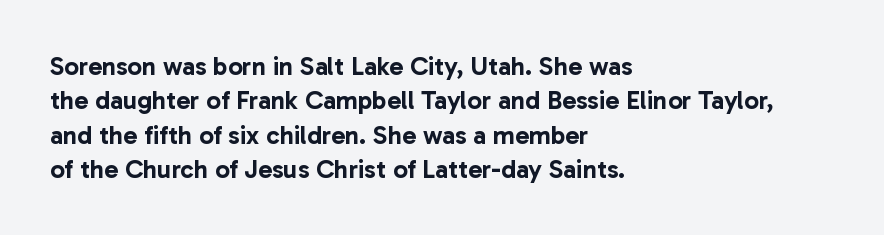
{"italic": "no", "underline": "no", "align": "left", "line_spacing": "normal", "line_spacing_ratio": 1.32, "letter_spacing": "normal", "letter_spacing_em": 0.0, "glyph_px": 26}
